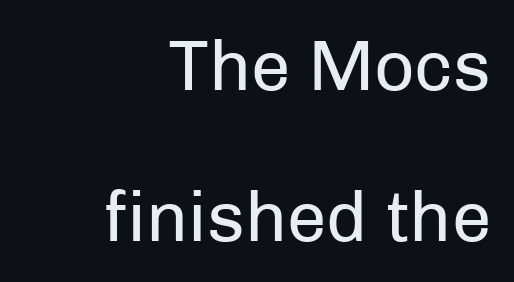
Q: Is the text bold? A: No.
Q: Is the text italic (slanted)? A: No, it is upright.
Q: Is the typeface a serif or a sans-serif typeface? A: Sans-serif.
Q: Is the text underlined? A: No.
Q: How is the paragraph aligned? A: Right-aligned.
Q: Is the spacing between letters normal or unusually wide? A: Normal.
Q: Is the spacing between lines tight, normal or loose? A: Loose.
Q: Width (condensed, normal, or wide)? A: Normal.
Q: Stroke contrast? A: Low.
Q: x-height? A: Medium.
Q: Monospaced? A: No.
